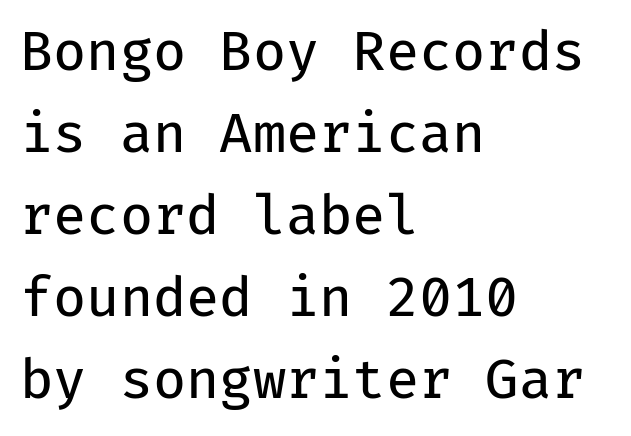
The image shows 54 px regular-weight sans-serif type, upright, monospaced; set left-aligned, normal line spacing (1.52x), normal letter spacing, not underlined; low stroke contrast and a medium x-height.
